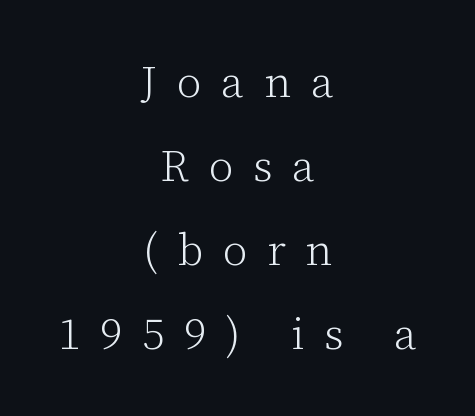
The image shows 44 px light serif type, upright; set centered, loose line spacing (1.91x), unusually wide letter spacing (+0.45 em), not underlined; low stroke contrast and a medium x-height.
